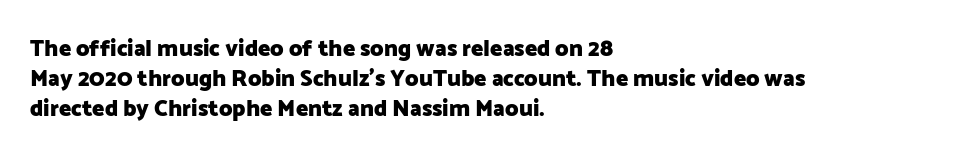
The image shows 23 px bold type, upright; set left-aligned, normal line spacing (1.3x), normal letter spacing, not underlined.
